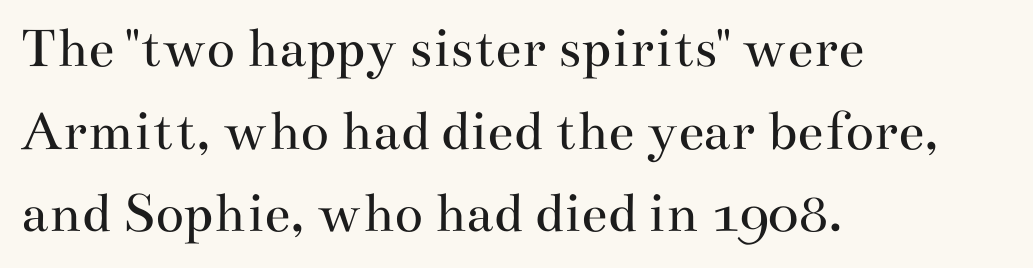
{"serif": "yes", "italic": "no", "bold": "no", "weight": "regular", "width": "wide", "stroke_contrast": "medium", "x_height": "small", "monospaced": "no", "underline": "no", "align": "left", "line_spacing": "normal", "line_spacing_ratio": 1.4, "letter_spacing": "normal", "letter_spacing_em": 0.0, "glyph_px": 59}
